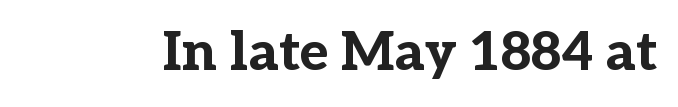
The image shows 54 px bold serif type, upright; set normal letter spacing, not underlined; low stroke contrast and a medium x-height.
